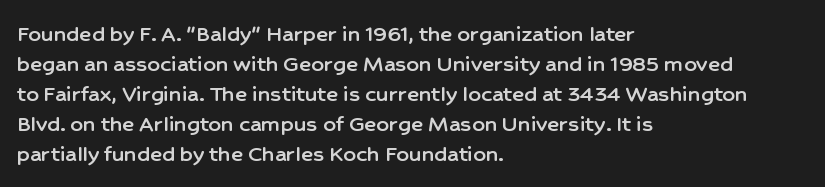
{"italic": "no", "underline": "no", "align": "left", "line_spacing_ratio": 1.2, "letter_spacing": "normal", "letter_spacing_em": 0.0, "glyph_px": 25}
